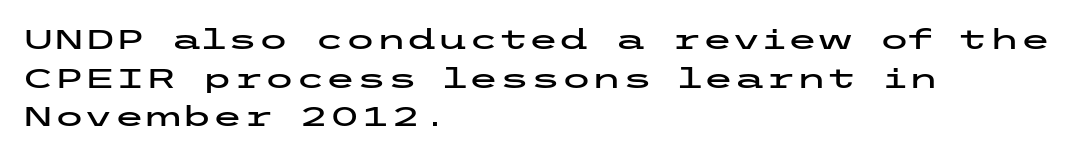
Notice how the passage keeps a crisp vertical edge on the left only. Do the letters lean? They stand straight. A sans-serif font was chosen for this passage. Standard letterfit; no display-style spreading of the glyphs. Horizontal bands of white between lines are of average thickness. The foot of each line stays bare and open.
